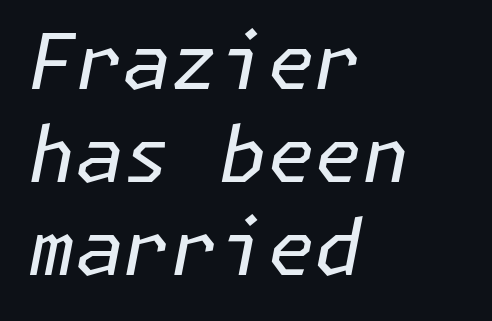
The image shows 77 px regular-weight type, italic (leaning right); set left-aligned, line spacing 1.21x, normal letter spacing, not underlined; low stroke contrast and a medium x-height.
